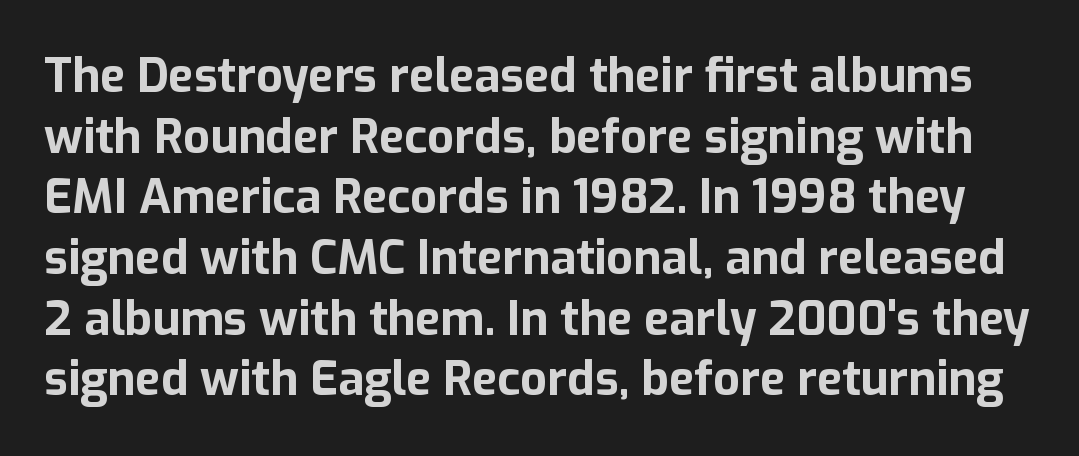
{"serif": "no", "italic": "no", "bold": "yes", "weight": "bold", "width": "normal", "stroke_contrast": "low", "x_height": "medium", "monospaced": "no", "underline": "no", "line_spacing": "normal", "line_spacing_ratio": 1.29, "letter_spacing": "normal", "letter_spacing_em": 0.0, "glyph_px": 47}
